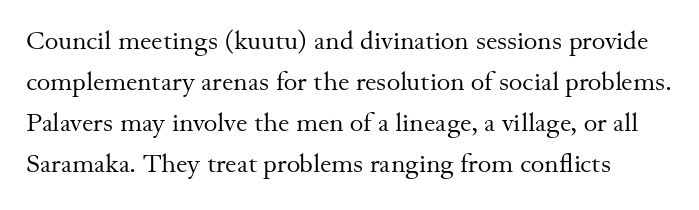
{"italic": "no", "bold": "no", "underline": "no", "line_spacing": "normal", "line_spacing_ratio": 1.58, "letter_spacing": "normal", "letter_spacing_em": 0.0, "glyph_px": 26}
